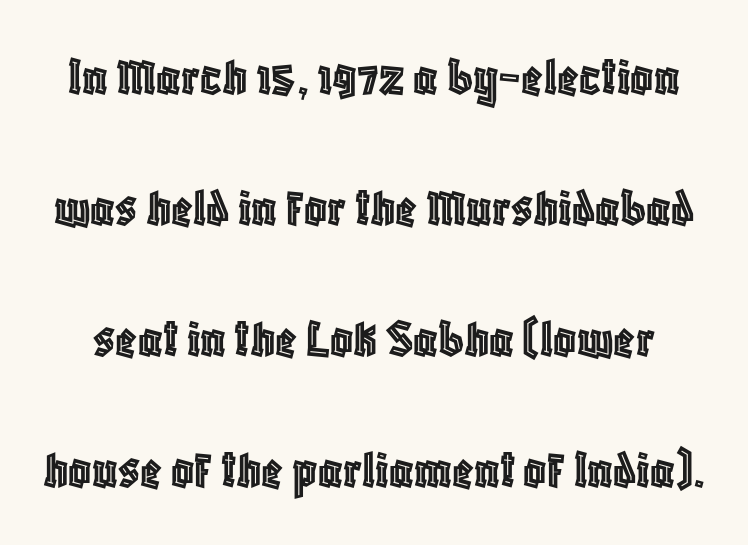
Q: Is the text italic (slanted)? A: No, it is upright.
Q: Is the text underlined? A: No.
Q: Is the spacing between letters normal or unusually wide? A: Normal.
Q: Is the spacing between lines tight, normal or loose? A: Loose.
Q: Width (condensed, normal, or wide)? A: Condensed.
Q: x-height? A: Large.
Q: Monospaced? A: No.
